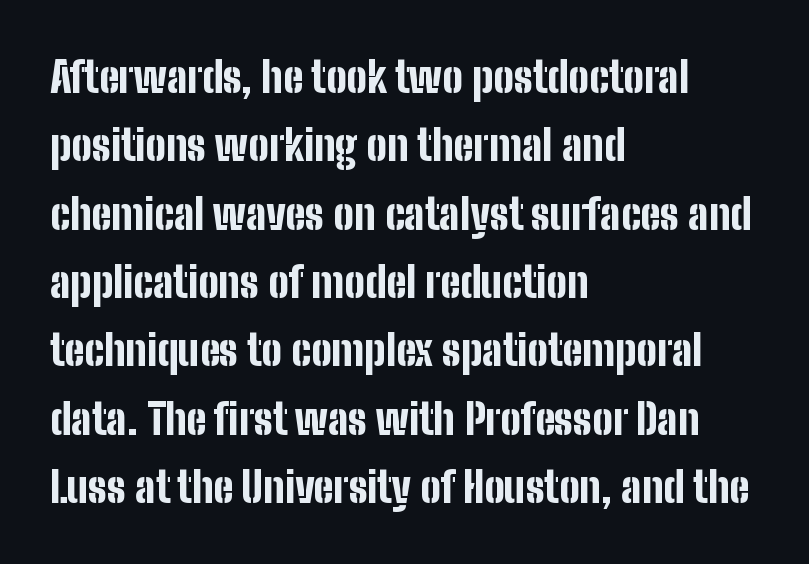
The image shows 43 px bold, condensed sans-serif type, upright; set left-aligned, normal line spacing (1.59x), normal letter spacing, not underlined; low stroke contrast and a medium x-height.
